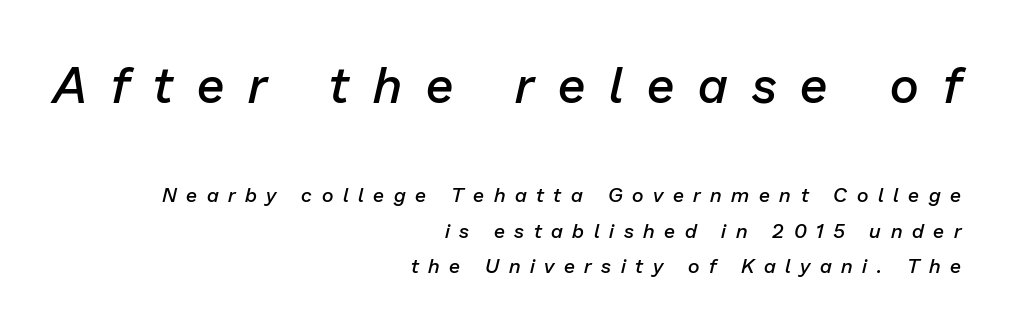
{"italic": "yes", "lean": "right", "slant_degrees": 13, "bold": "semi", "weight": "semibold", "width": "normal", "stroke_contrast": "low", "x_height": "medium", "monospaced": "no", "underline": "no", "align": "right", "line_spacing_ratio": 1.78, "letter_spacing": "wide", "letter_spacing_em": 0.48, "larger_block": "first", "size_ratio": 2.5, "glyph_px": 50}
